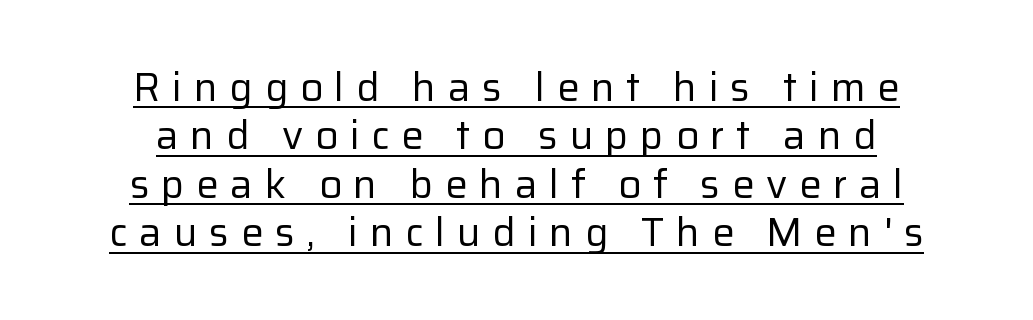
Q: Is the text bold? A: No.
Q: Is the text italic (slanted)? A: No, it is upright.
Q: Is the typeface a serif or a sans-serif typeface? A: Sans-serif.
Q: Is the text underlined? A: Yes.
Q: How is the paragraph aligned? A: Centered.
Q: Is the spacing between letters normal or unusually wide? A: Unusually wide.
Q: Width (condensed, normal, or wide)? A: Normal.
Q: Stroke contrast? A: Low.
Q: x-height? A: Medium.
Q: Monospaced? A: No.
